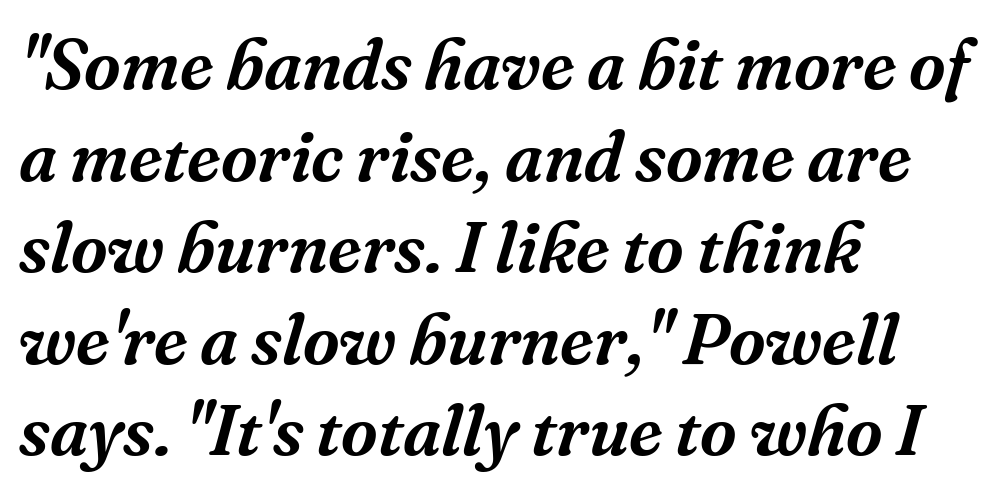
Q: Is the text italic (slanted)? A: Yes, it leans right by about 16 degrees.
Q: Is the typeface a serif or a sans-serif typeface? A: Serif.
Q: Is the text underlined? A: No.
Q: How is the paragraph aligned? A: Left-aligned.
Q: Is the spacing between letters normal or unusually wide? A: Normal.
Q: Is the spacing between lines tight, normal or loose? A: Normal.
Q: Width (condensed, normal, or wide)? A: Normal.
Q: Stroke contrast? A: Medium.
Q: x-height? A: Medium.
Q: Monospaced? A: No.
